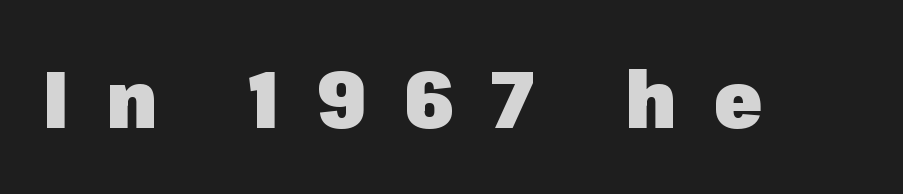
{"serif": "no", "italic": "no", "bold": "yes", "weight": "heavy", "width": "normal", "stroke_contrast": "low", "x_height": "medium", "monospaced": "no", "underline": "no", "letter_spacing": "wide", "letter_spacing_em": 0.47, "glyph_px": 79}
